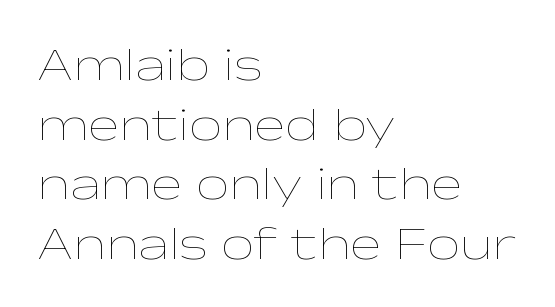
The image shows 47 px thin, wide type, upright; set left-aligned, normal line spacing (1.27x), normal letter spacing, not underlined; low stroke contrast and a medium x-height.
